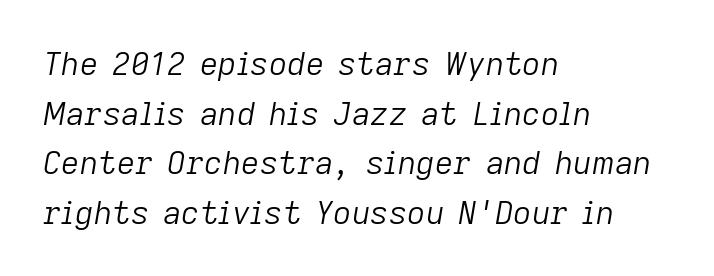
Q: Is the text bold? A: No.
Q: Is the text italic (slanted)? A: Yes, it leans right by about 9 degrees.
Q: Is the text underlined? A: No.
Q: How is the paragraph aligned? A: Left-aligned.
Q: Is the spacing between letters normal or unusually wide? A: Normal.
Q: Is the spacing between lines tight, normal or loose? A: Normal.
Q: Width (condensed, normal, or wide)? A: Normal.
Q: Stroke contrast? A: Low.
Q: x-height? A: Medium.
Q: Monospaced? A: No.
